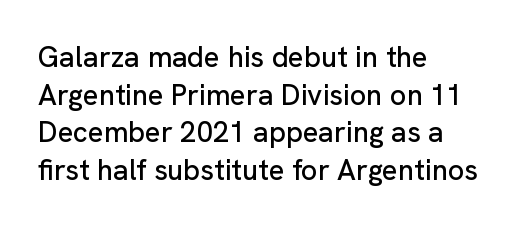
{"serif": "no", "italic": "no", "width": "normal", "stroke_contrast": "low", "x_height": "medium", "monospaced": "no", "underline": "no", "align": "left", "line_spacing": "normal", "line_spacing_ratio": 1.3, "letter_spacing": "normal", "letter_spacing_em": 0.0, "glyph_px": 29}
